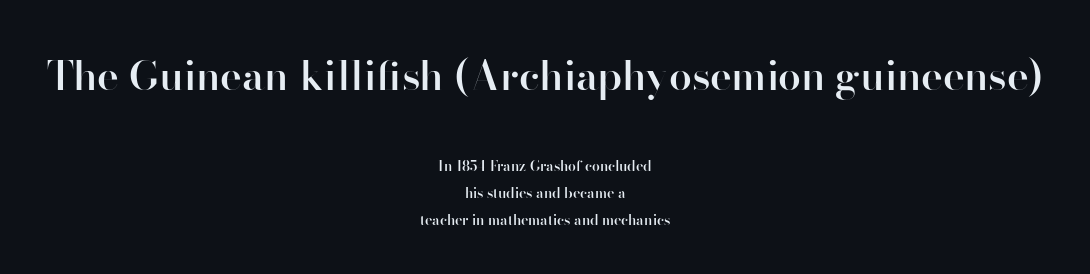
The image shows 41 px semibold sans-serif type, upright; set centered, loose line spacing (1.93x), normal letter spacing, not underlined; the first (top) block is 2.93x larger; high stroke contrast and a small x-height.
